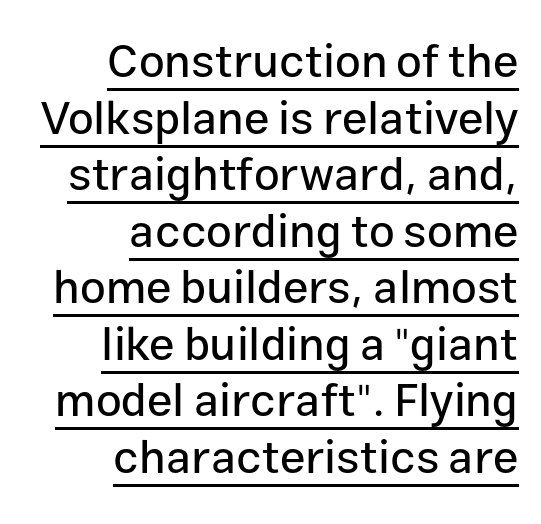
Q: Is the text italic (slanted)? A: No, it is upright.
Q: Is the typeface a serif or a sans-serif typeface? A: Sans-serif.
Q: Is the text underlined? A: Yes.
Q: How is the paragraph aligned? A: Right-aligned.
Q: Is the spacing between letters normal or unusually wide? A: Normal.
Q: Width (condensed, normal, or wide)? A: Normal.
Q: Stroke contrast? A: Low.
Q: x-height? A: Medium.
Q: Monospaced? A: No.
